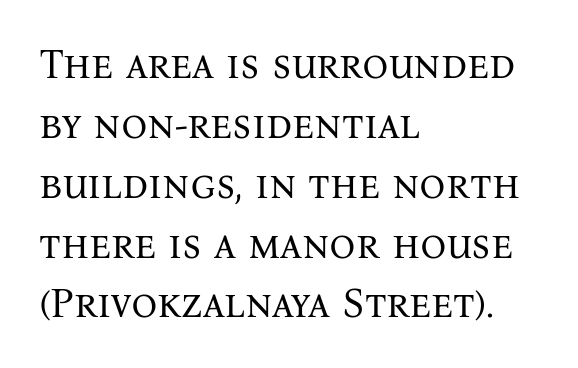
Q: Is the text bold? A: No.
Q: Is the text italic (slanted)? A: No, it is upright.
Q: Is the typeface a serif or a sans-serif typeface? A: Serif.
Q: Is the text underlined? A: No.
Q: How is the paragraph aligned? A: Left-aligned.
Q: Is the spacing between letters normal or unusually wide? A: Normal.
Q: Is the spacing between lines tight, normal or loose? A: Normal.
Q: Width (condensed, normal, or wide)? A: Normal.
Q: Stroke contrast? A: Medium.
Q: x-height? A: Medium.
Q: Monospaced? A: No.
